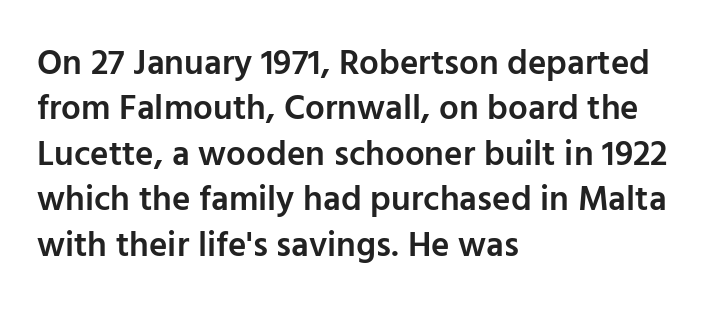
The axis of the letterforms is exactly vertical. Honestly, the row spacing looks completely unremarkable. In terms of letterspacing, this is plain default setting. As a designer I'd log this as weight 600, semibold. The text was rendered using a sans face with plain stroke endings. The text block is weighted toward the left margin, trailing off unevenly rightward.
